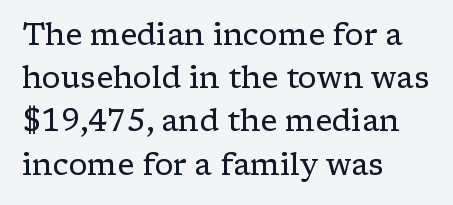
Has an underline been added? It has not. You can tell from the footed stems that serif type was used. The lettering stays uniformly vertical, giving the passage a roman look. The compositor pushed each line to the left boundary.
